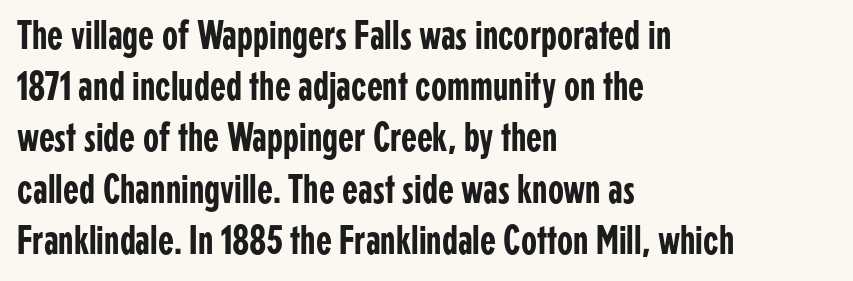
The image shows 41 px condensed sans-serif type, upright; set left-aligned, normal line spacing (1.25x), normal letter spacing, not underlined; low stroke contrast and a medium x-height.
